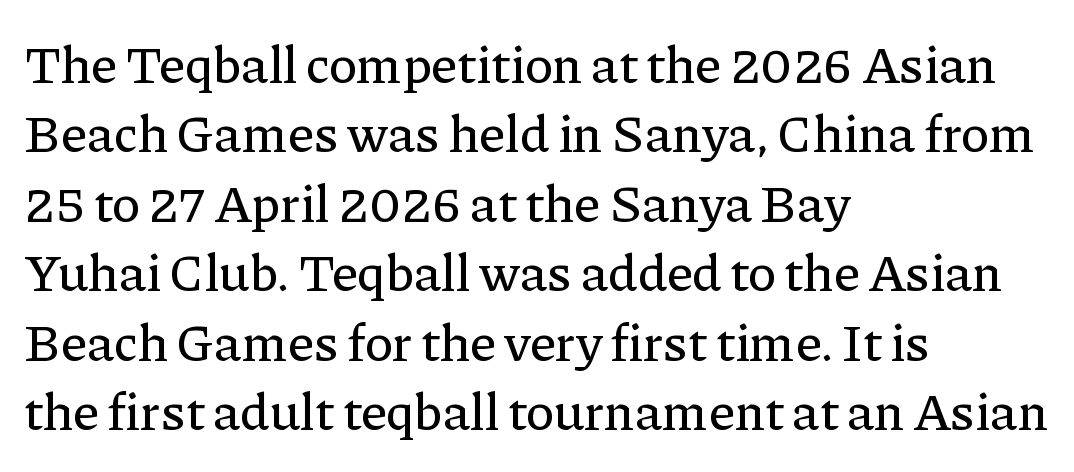
The image shows 53 px serif type, upright; set left-aligned, normal line spacing (1.31x), normal letter spacing, not underlined; low stroke contrast and a medium x-height.
